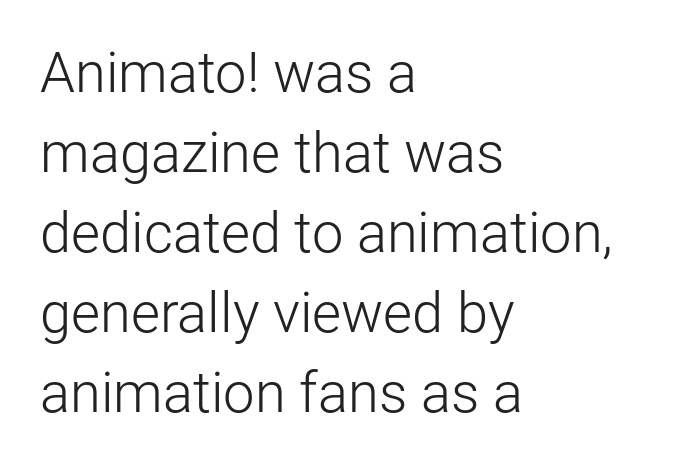
The image shows 56 px light sans-serif type, upright; set left-aligned, normal line spacing (1.43x), normal letter spacing, not underlined; low stroke contrast and a medium x-height.
